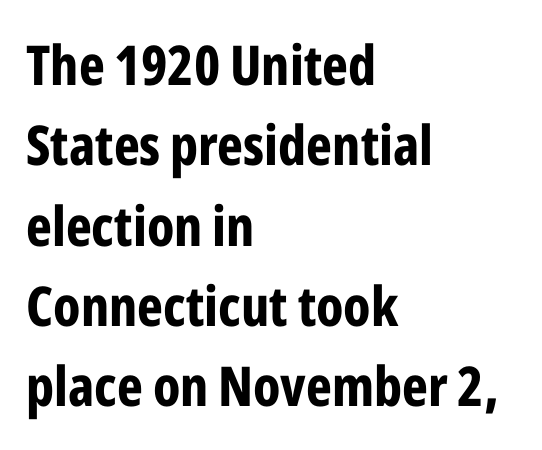
Q: Is the text bold? A: Yes.
Q: Is the text italic (slanted)? A: No, it is upright.
Q: Is the typeface a serif or a sans-serif typeface? A: Sans-serif.
Q: Is the text underlined? A: No.
Q: How is the paragraph aligned? A: Left-aligned.
Q: Is the spacing between letters normal or unusually wide? A: Normal.
Q: Is the spacing between lines tight, normal or loose? A: Normal.
Q: Width (condensed, normal, or wide)? A: Condensed.
Q: Stroke contrast? A: Low.
Q: x-height? A: Medium.
Q: Monospaced? A: No.
